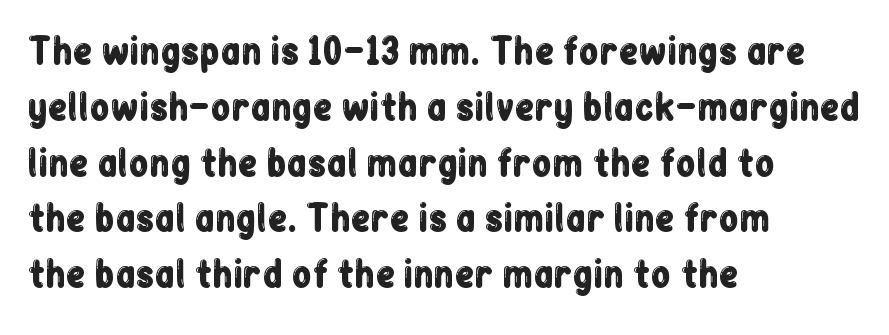
One-word summary of the alignment: left. The string is rendered with underlining switched off. Every character sits straight up, as roman type does. Is there much room between lines? A standard amount, neither cramped nor airy. Note the varied advance widths — an 'i' is clearly narrower than an 'm'.
